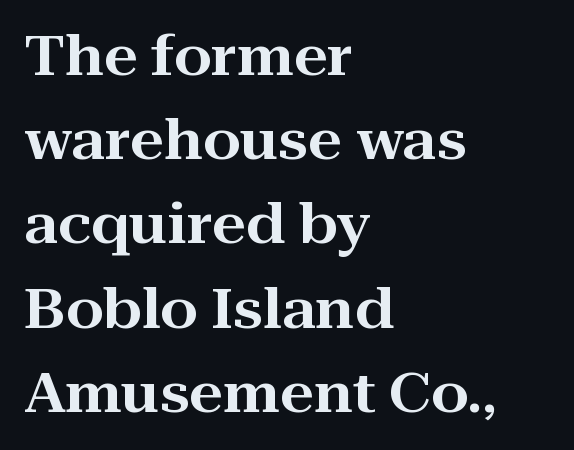
The image shows 54 px wide serif type, upright; set left-aligned, normal line spacing (1.56x), normal letter spacing, not underlined; high stroke contrast and a medium x-height.
